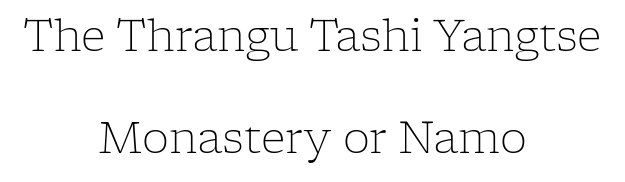
{"serif": "yes", "italic": "no", "bold": "no", "weight": "light", "width": "normal", "stroke_contrast": "low", "x_height": "medium", "monospaced": "no", "underline": "no", "align": "center", "line_spacing": "loose", "line_spacing_ratio": 2.38, "letter_spacing": "normal", "letter_spacing_em": 0.0, "glyph_px": 43}
